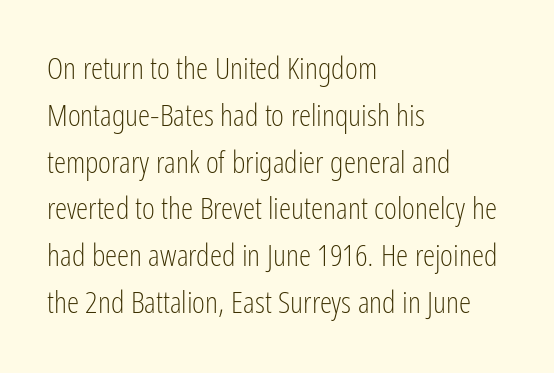
The image shows 31 px light, condensed sans-serif type, upright; set left-aligned, normal line spacing (1.51x), normal letter spacing, not underlined; low stroke contrast and a medium x-height.
